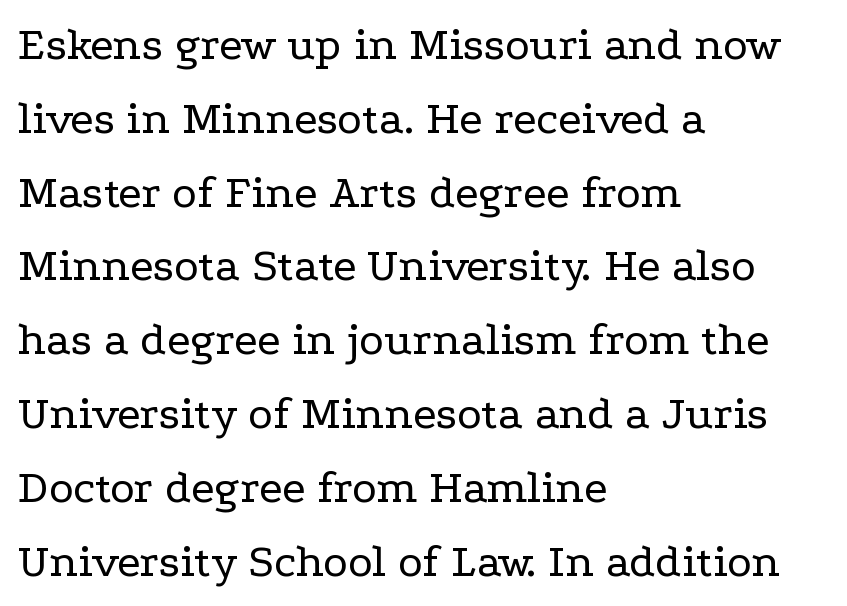
The image shows 47 px regular-weight, wide serif type, upright; set left-aligned, normal line spacing (1.57x), normal letter spacing, not underlined; low stroke contrast and a medium x-height.
